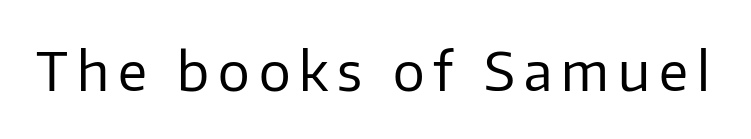
The image shows 53 px regular-weight sans-serif type, upright; set not underlined; low stroke contrast and a medium x-height.
